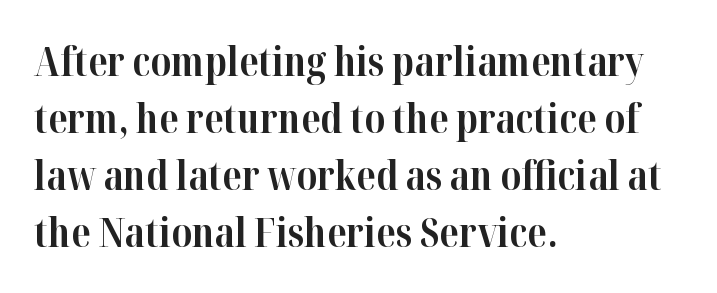
{"serif": "yes", "italic": "no", "bold": "yes", "weight": "bold", "width": "normal", "stroke_contrast": "high", "x_height": "medium", "monospaced": "no", "underline": "no", "align": "left", "line_spacing": "normal", "line_spacing_ratio": 1.46, "letter_spacing": "normal", "letter_spacing_em": 0.0, "glyph_px": 39}
